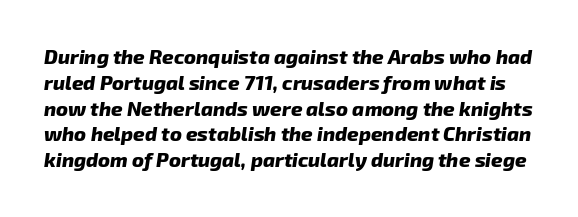
The image shows 20 px bold type, italic (leaning right); set normal line spacing (1.29x), normal letter spacing, not underlined.
